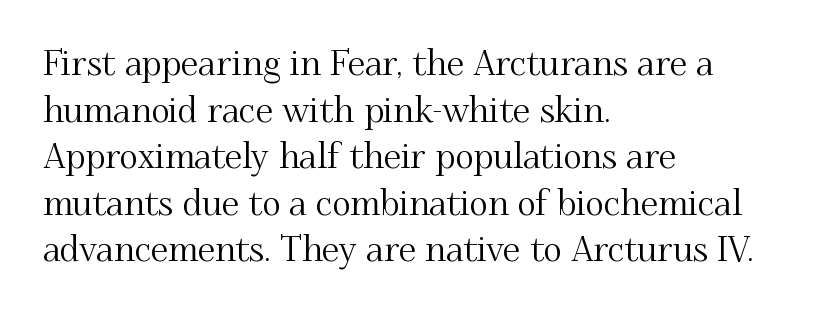
Underlining? Definitely not there. The block of text has a typical density, with ordinary space between rows. The rendering anchors every line to the left-hand side. The specimen reads as upright at a glance. Look at the bottom of the vertical strokes: they flare into serifs here. Each letter keeps its own natural width here, so spacing adapts to shape.
